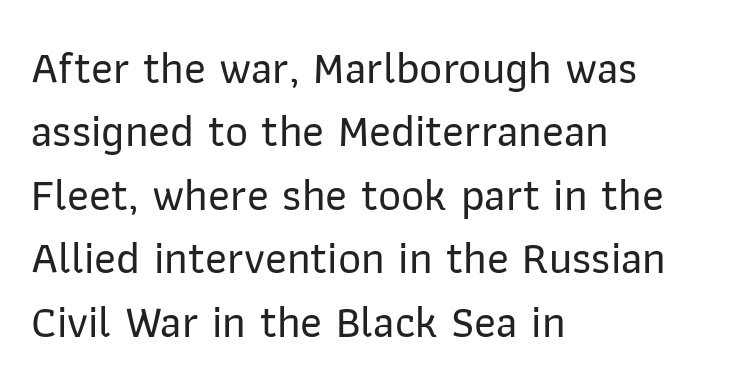
Q: Is the text italic (slanted)? A: No, it is upright.
Q: Is the typeface a serif or a sans-serif typeface? A: Sans-serif.
Q: Is the text underlined? A: No.
Q: How is the paragraph aligned? A: Left-aligned.
Q: Is the spacing between letters normal or unusually wide? A: Normal.
Q: Is the spacing between lines tight, normal or loose? A: Normal.
Q: Width (condensed, normal, or wide)? A: Normal.
Q: Stroke contrast? A: Low.
Q: x-height? A: Medium.
Q: Monospaced? A: No.
